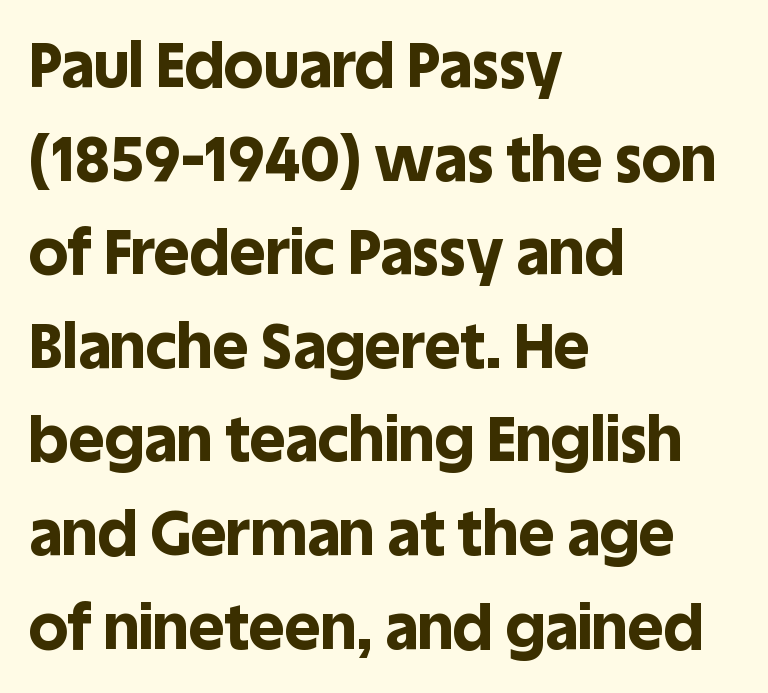
The image shows 62 px bold sans-serif type, upright; set left-aligned, normal line spacing (1.51x), normal letter spacing, not underlined; a large x-height.
